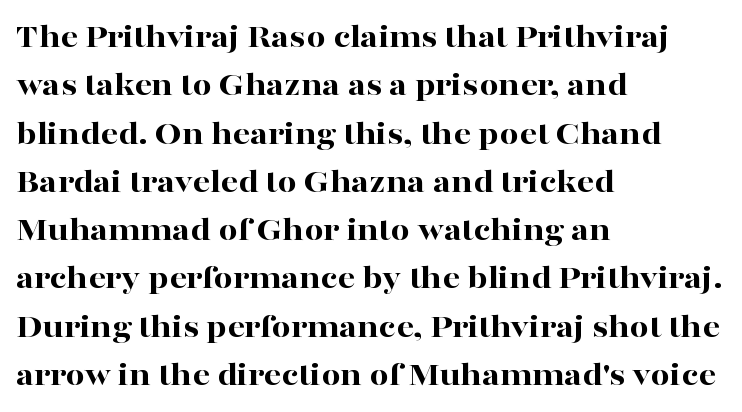
{"serif": "yes", "italic": "no", "bold": "yes", "weight": "bold", "width": "wide", "stroke_contrast": "high", "x_height": "medium", "monospaced": "no", "underline": "no", "align": "left", "line_spacing": "normal", "line_spacing_ratio": 1.42, "letter_spacing": "normal", "letter_spacing_em": 0.0, "glyph_px": 34}
